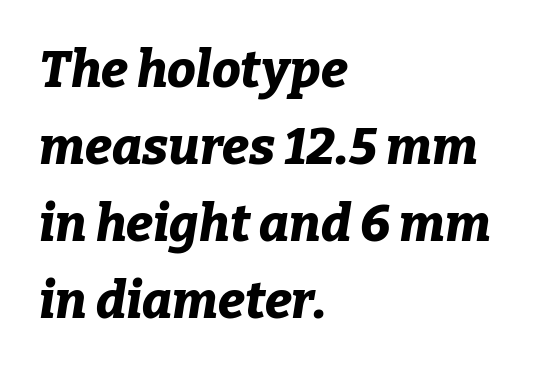
Q: Is the text bold? A: Yes.
Q: Is the text italic (slanted)? A: Yes, it leans right by about 9 degrees.
Q: Is the text underlined? A: No.
Q: How is the paragraph aligned? A: Left-aligned.
Q: Is the spacing between letters normal or unusually wide? A: Normal.
Q: Is the spacing between lines tight, normal or loose? A: Normal.
Q: Width (condensed, normal, or wide)? A: Normal.
Q: Stroke contrast? A: Low.
Q: x-height? A: Medium.
Q: Monospaced? A: No.
